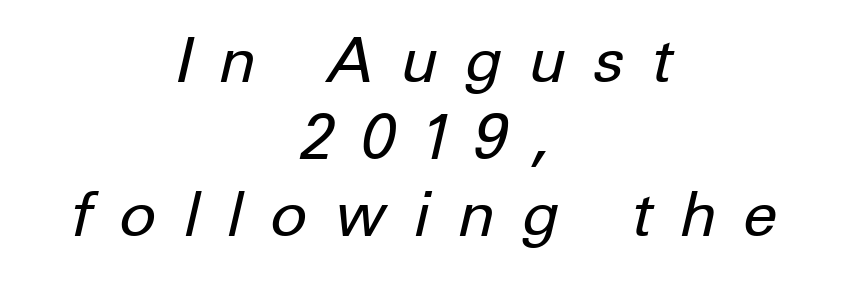
The letters advance in unequal steps, a hallmark of proportional type. A centered setting, common on invitations and titles, is used for this passage. This is not heavy type; no bold has been used. Is the type slanted? Yes — the strokes lean at a clear angle. Characters follow at a spacing far wider than the type designer built in. Lines of text with bare space underneath.
